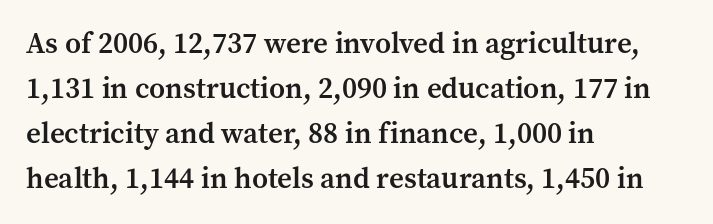
{"serif": "yes", "italic": "no", "bold": "semi", "weight": "semibold", "width": "normal", "stroke_contrast": "medium", "x_height": "medium", "monospaced": "no", "underline": "no", "align": "left", "line_spacing": "normal", "line_spacing_ratio": 1.55, "letter_spacing": "normal", "letter_spacing_em": 0.0, "glyph_px": 29}
